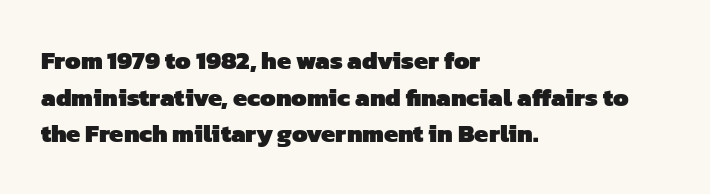
The image shows 25 px bold type; set left-aligned, normal line spacing (1.47x), normal letter spacing, not underlined.
